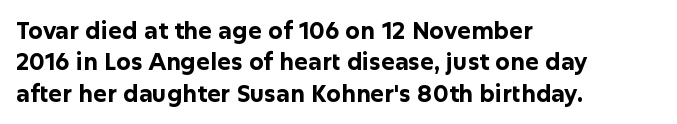
{"italic": "no", "bold": "yes", "underline": "no", "align": "left", "line_spacing": "normal", "line_spacing_ratio": 1.36, "letter_spacing": "normal", "letter_spacing_em": 0.0, "glyph_px": 23}
